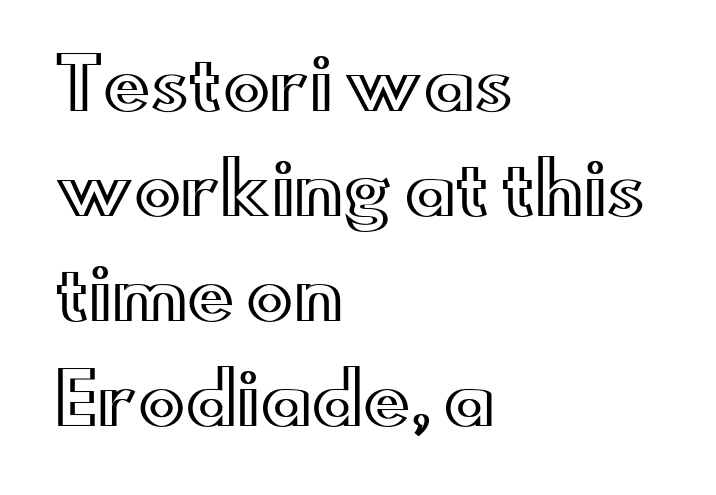
{"italic": "no", "width": "wide", "x_height": "small", "monospaced": "no", "underline": "no", "align": "left", "line_spacing": "normal", "line_spacing_ratio": 1.5, "letter_spacing": "normal", "letter_spacing_em": 0.0, "glyph_px": 70}
